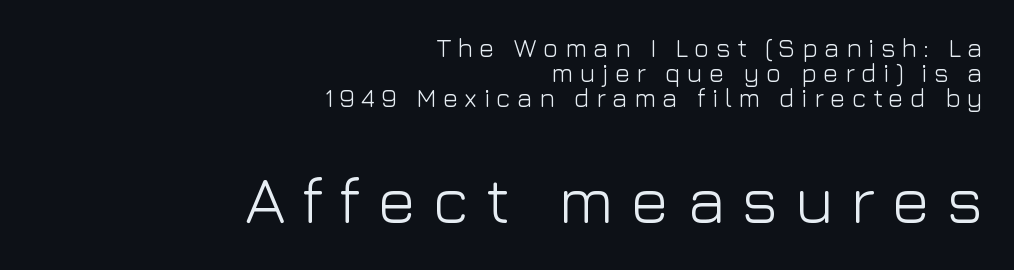
The image shows 66 px light sans-serif type, upright; set right-aligned, tight line spacing (0.97x), unusually wide letter spacing (+0.24 em), not underlined; the second (bottom) block is 2.54x larger; low stroke contrast and a medium x-height.
